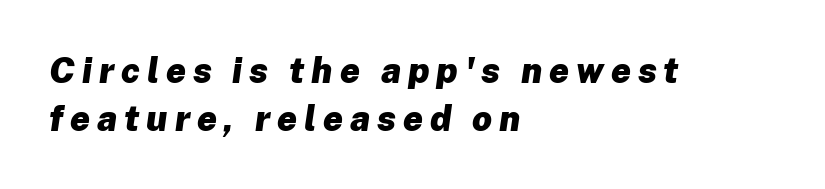
{"italic": "yes", "lean": "right", "slant_degrees": 8, "bold": "yes", "weight": "heavy", "width": "normal", "stroke_contrast": "low", "x_height": "medium", "monospaced": "no", "underline": "no", "align": "left", "line_spacing": "normal", "line_spacing_ratio": 1.38, "letter_spacing": "wide", "letter_spacing_em": 0.2, "glyph_px": 35}
